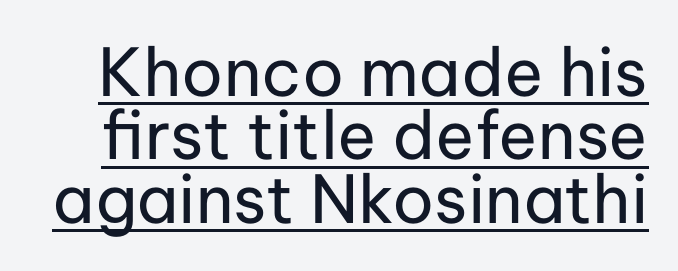
{"serif": "no", "italic": "no", "bold": "no", "weight": "regular", "width": "normal", "stroke_contrast": "low", "x_height": "medium", "monospaced": "no", "underline": "yes", "line_spacing": "tight", "line_spacing_ratio": 0.96, "letter_spacing": "normal", "letter_spacing_em": 0.0, "glyph_px": 66}
